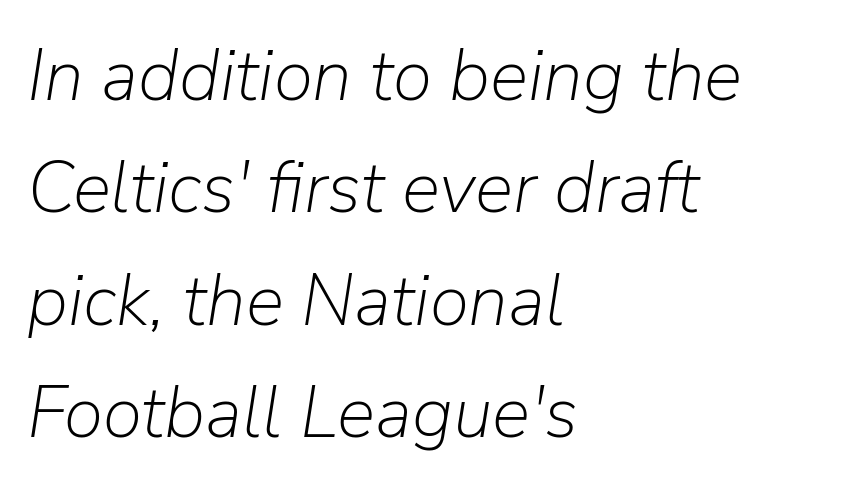
The image shows 72 px light type, italic (leaning right); set left-aligned, normal line spacing (1.56x), normal letter spacing, not underlined; low stroke contrast and a medium x-height.
